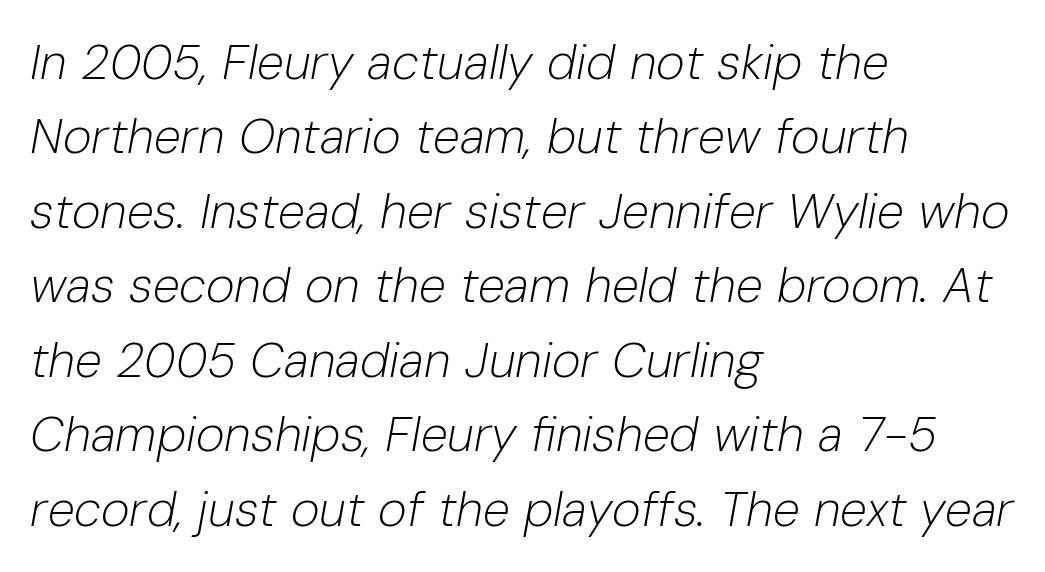
The image shows 49 px light type, italic (leaning right); set left-aligned, normal line spacing (1.52x), normal letter spacing, not underlined; low stroke contrast and a medium x-height.
